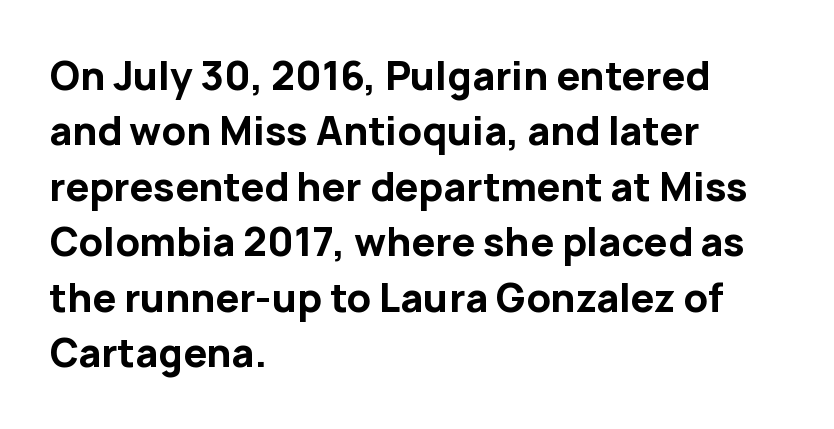
Q: Is the text bold? A: Yes.
Q: Is the text italic (slanted)? A: No, it is upright.
Q: Is the typeface a serif or a sans-serif typeface? A: Sans-serif.
Q: Is the text underlined? A: No.
Q: How is the paragraph aligned? A: Left-aligned.
Q: Is the spacing between letters normal or unusually wide? A: Normal.
Q: Is the spacing between lines tight, normal or loose? A: Normal.
Q: Width (condensed, normal, or wide)? A: Normal.
Q: Stroke contrast? A: Low.
Q: x-height? A: Medium.
Q: Monospaced? A: No.
